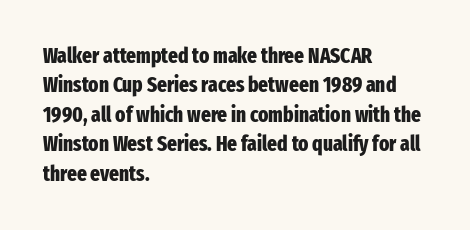
{"italic": "no", "bold": "yes", "underline": "no", "align": "left", "line_spacing": "normal", "line_spacing_ratio": 1.4, "letter_spacing": "normal", "letter_spacing_em": 0.0, "glyph_px": 21}
